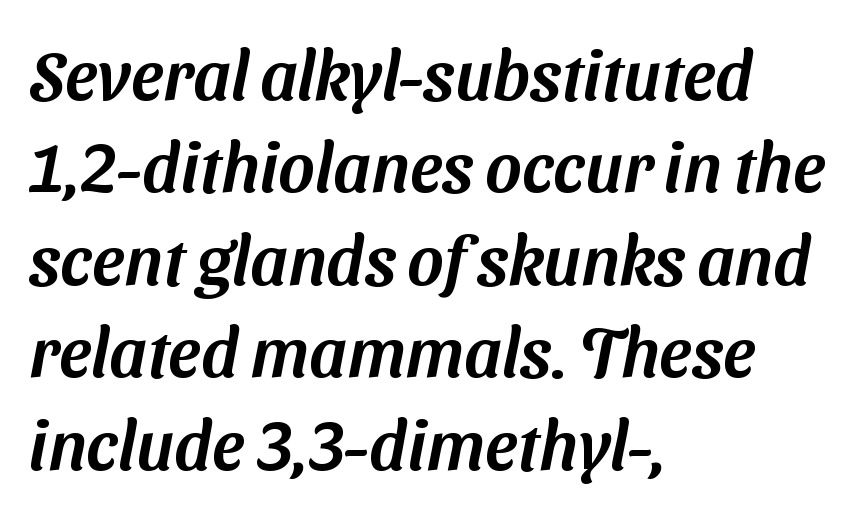
The image shows 69 px sans-serif type; set left-aligned, normal line spacing (1.34x), normal letter spacing, not underlined; medium stroke contrast and a medium x-height.
